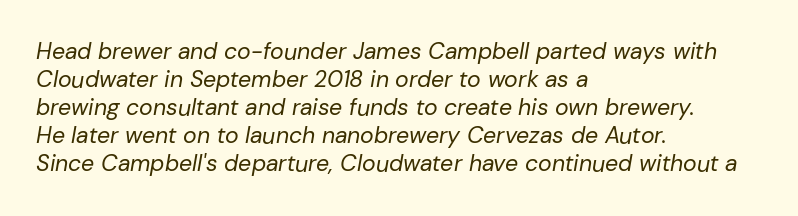
{"italic": "yes", "lean": "right", "slant_degrees": 10, "bold": "no", "underline": "no", "align": "left", "line_spacing_ratio": 1.22, "letter_spacing": "normal", "letter_spacing_em": 0.0, "glyph_px": 23}
